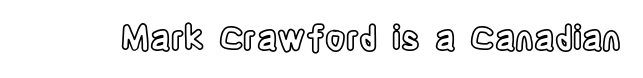
Rendered with straight, roman letterforms. The rendering uses natural spacing where letterforms have individual widths. The letterforms sit shoulder to shoulder at normal distance. Each row of text sits above clean, open space.
